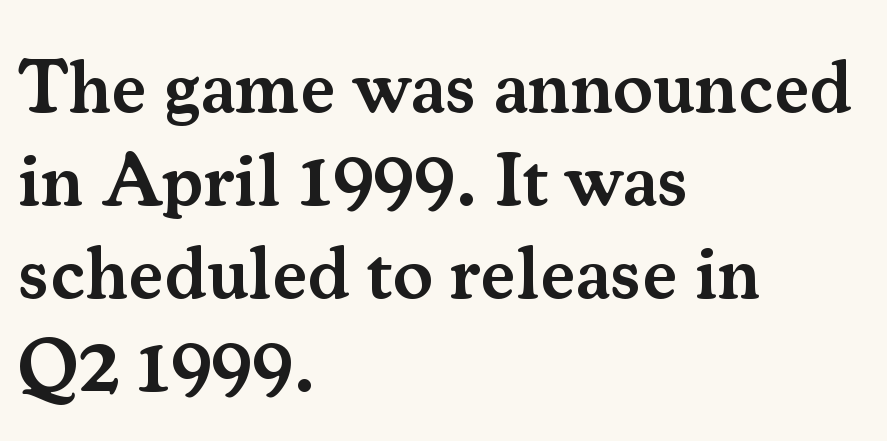
In terms of letterform style, serifs are clearly present. The letters are semibold — heavier than regular but short of a full bold. Think of a printed novel: that variable character pitch is what you see here. The lettering stays uniformly vertical, giving the passage a roman look. Caption: multi-line text, flush left, ragged right. No extra tracking has been applied to these lines.
